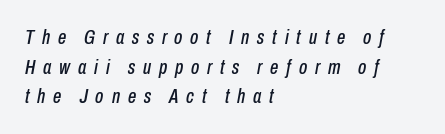
Q: Is the text italic (slanted)? A: Yes, it leans right by about 10 degrees.
Q: Is the text underlined? A: No.
Q: How is the paragraph aligned? A: Left-aligned.
Q: Is the spacing between letters normal or unusually wide? A: Unusually wide.
Q: Is the spacing between lines tight, normal or loose? A: Normal.
